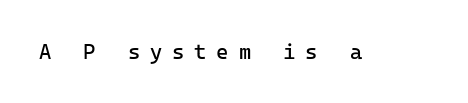
Q: Is the text bold? A: No.
Q: Is the text italic (slanted)? A: No, it is upright.
Q: Is the text underlined? A: No.
Q: Is the spacing between letters normal or unusually wide? A: Unusually wide.
